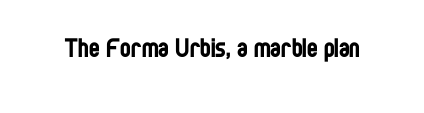
{"serif": "no", "italic": "no", "bold": "no", "weight": "regular", "width": "condensed", "stroke_contrast": "low", "x_height": "large", "monospaced": "no", "underline": "no", "letter_spacing": "normal", "letter_spacing_em": 0.0, "glyph_px": 32}
